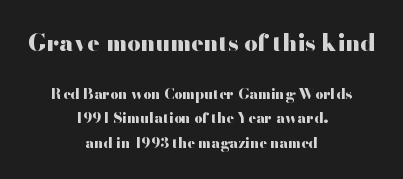
The image shows 23 px bold type, upright; set centered, line spacing 1.73x, normal letter spacing, not underlined; the first (top) block is 1.64x larger.
